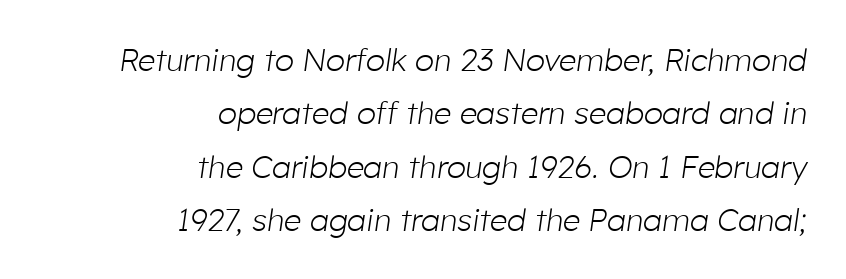
{"italic": "yes", "lean": "right", "slant_degrees": 8, "bold": "no", "weight": "light", "width": "normal", "stroke_contrast": "low", "x_height": "medium", "monospaced": "no", "underline": "no", "align": "right", "line_spacing_ratio": 1.72, "letter_spacing": "normal", "letter_spacing_em": 0.0, "glyph_px": 31}
